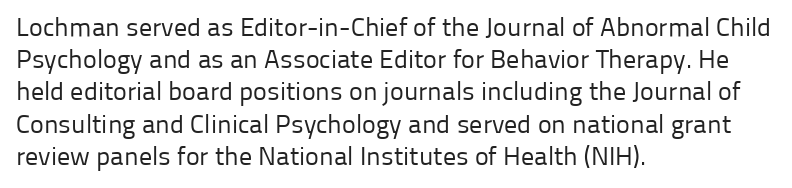
The image shows 26 px text type, upright; set left-aligned, line spacing 1.24x, normal letter spacing, not underlined.
